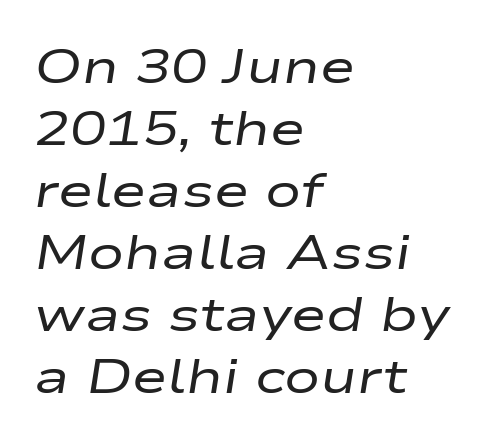
Q: Is the text bold? A: No.
Q: Is the text italic (slanted)? A: Yes, it leans right by about 9 degrees.
Q: Is the text underlined? A: No.
Q: How is the paragraph aligned? A: Left-aligned.
Q: Is the spacing between letters normal or unusually wide? A: Normal.
Q: Is the spacing between lines tight, normal or loose? A: Normal.
Q: Width (condensed, normal, or wide)? A: Wide.
Q: Stroke contrast? A: Low.
Q: x-height? A: Medium.
Q: Monospaced? A: No.
